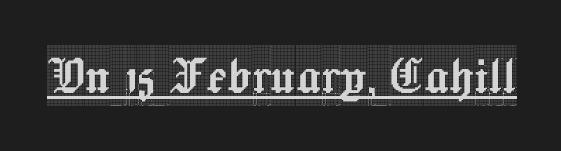
Q: Is the text italic (slanted)? A: No, it is upright.
Q: Is the typeface a serif or a sans-serif typeface? A: Serif.
Q: Is the text underlined? A: Yes.
Q: Is the spacing between letters normal or unusually wide? A: Normal.
Q: Width (condensed, normal, or wide)? A: Condensed.
Q: x-height? A: Large.
Q: Monospaced? A: No.
